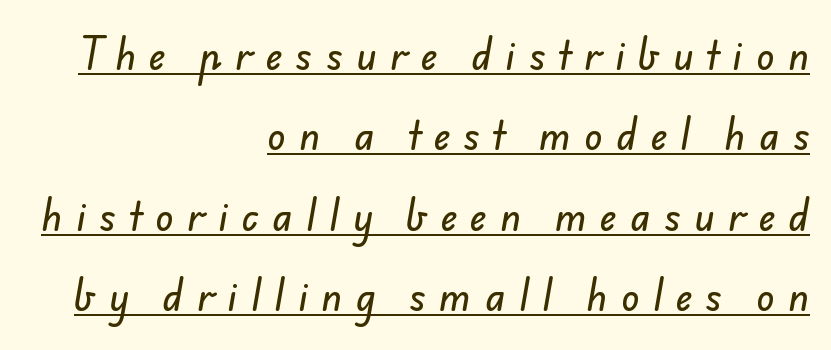
The image shows 37 px sans-serif type; set right-aligned, loose line spacing (2.17x), unusually wide letter spacing (+0.37 em), underlined; low stroke contrast and a small x-height.
